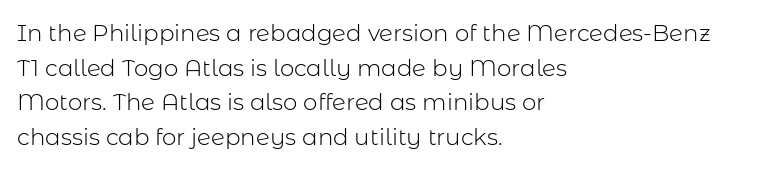
{"italic": "no", "bold": "no", "underline": "no", "align": "left", "line_spacing": "normal", "line_spacing_ratio": 1.51, "letter_spacing": "normal", "letter_spacing_em": 0.0, "glyph_px": 23}
